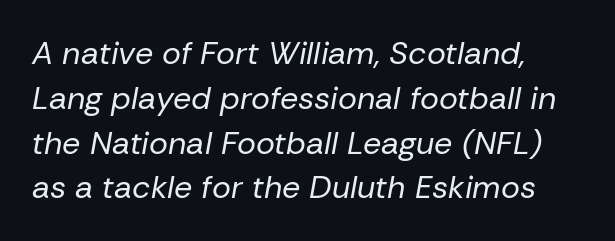
Baseline-to-baseline distance is the conventional proportion of letter height. You could not count columns in this text — the font is proportionally spaced. A light-to-regular cut is what we see here. Short note: letters normally spaced. The passage shown is not underscored anywhere.
